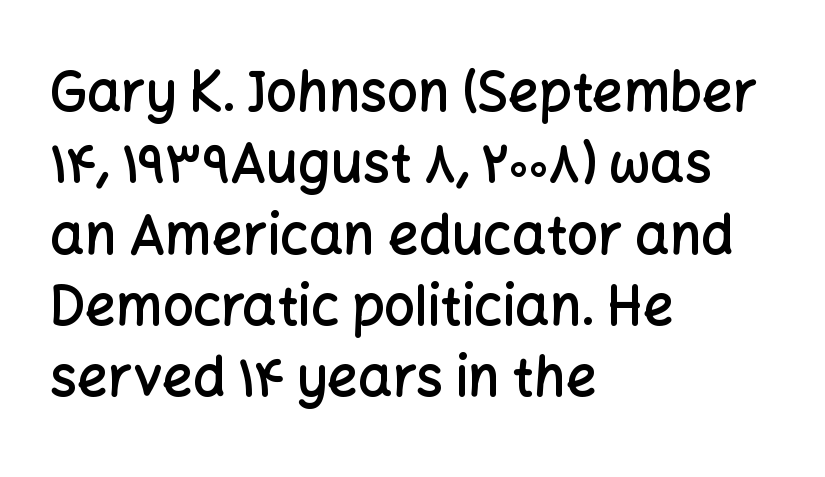
Q: Is the text bold? A: Semi-bold.
Q: Is the text italic (slanted)? A: No, it is upright.
Q: Is the typeface a serif or a sans-serif typeface? A: Sans-serif.
Q: Is the text underlined? A: No.
Q: How is the paragraph aligned? A: Left-aligned.
Q: Is the spacing between letters normal or unusually wide? A: Normal.
Q: Is the spacing between lines tight, normal or loose? A: Normal.
Q: Width (condensed, normal, or wide)? A: Normal.
Q: Stroke contrast? A: Low.
Q: x-height? A: Medium.
Q: Monospaced? A: No.
